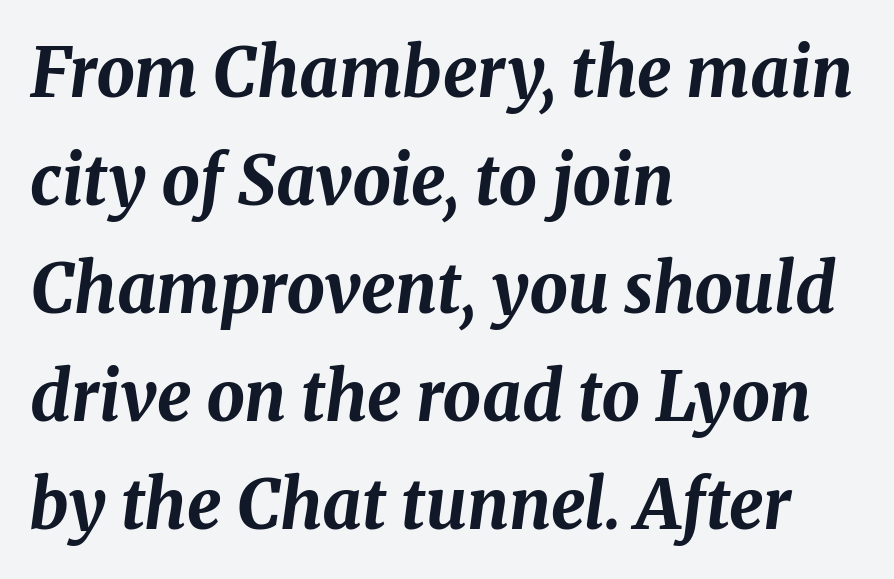
The image shows 68 px bold type, italic (leaning right); set left-aligned, normal line spacing (1.59x), normal letter spacing, not underlined; medium stroke contrast and a medium x-height.
